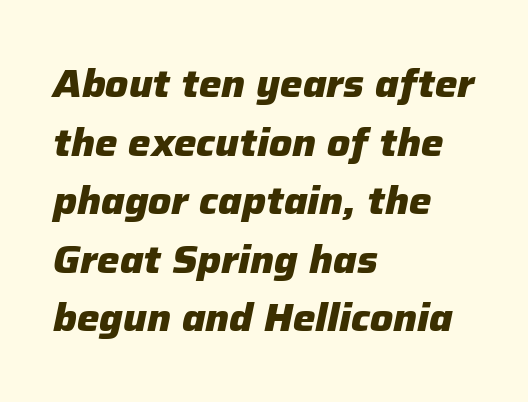
{"italic": "yes", "lean": "right", "slant_degrees": 12, "bold": "yes", "weight": "heavy", "width": "normal", "stroke_contrast": "low", "x_height": "medium", "monospaced": "no", "underline": "no", "align": "left", "line_spacing": "normal", "line_spacing_ratio": 1.54, "letter_spacing": "normal", "letter_spacing_em": 0.0, "glyph_px": 38}
